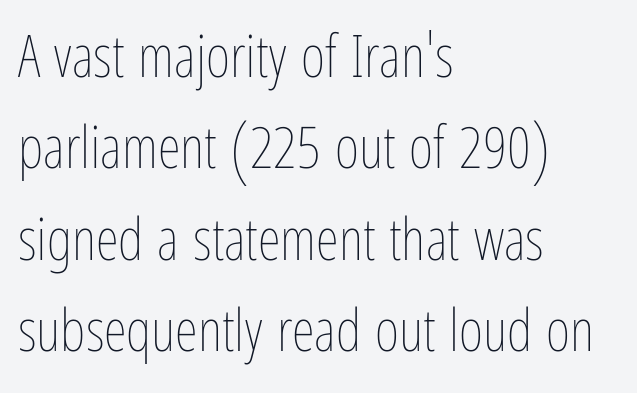
The paragraph shown leans on its left margin. Varying glyph widths throughout — classic text-font behaviour. Look at the tracking — it's just the regular setting, nothing added. No heavy texture on the line: the type isn't bold.
